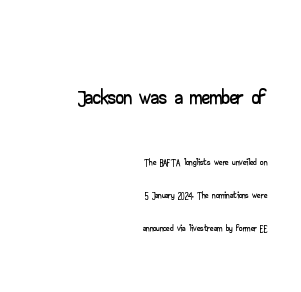
The designer gave the opening block more size than the closing block. The letters sit at their default tracking, neither squeezed nor spread. Layout note: lines flush right. It's the straight-up-and-down kind of type. One glance says open: line gaps are wider than usual.
